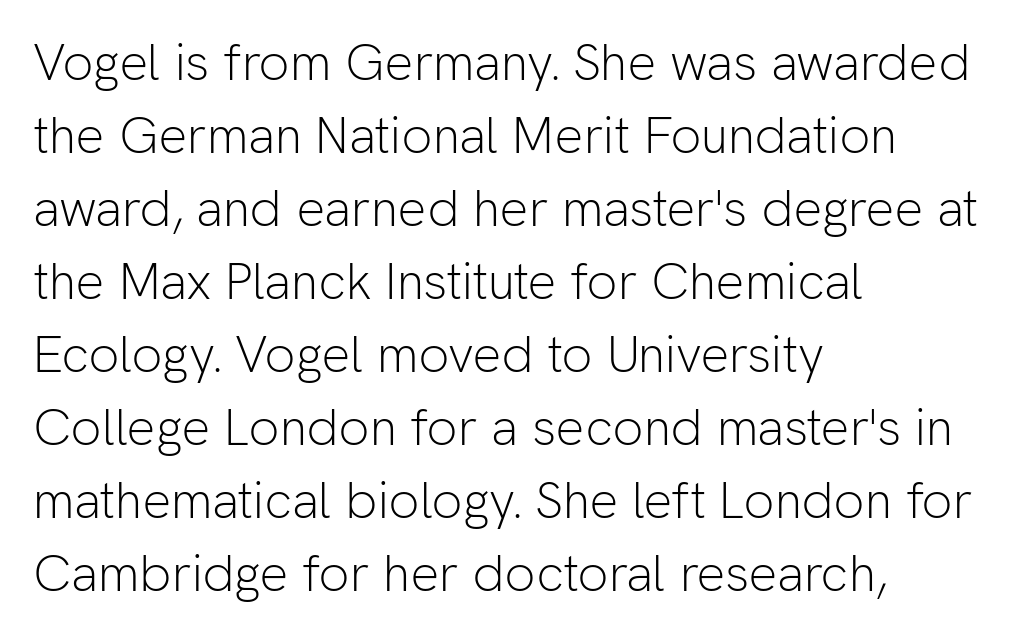
The image shows 51 px light sans-serif type, upright; set left-aligned, normal line spacing (1.43x), normal letter spacing, not underlined; low stroke contrast and a medium x-height.
